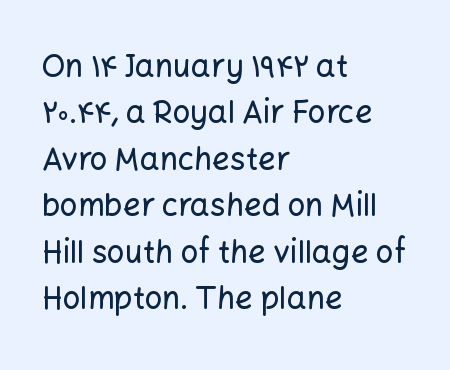
Q: Is the text italic (slanted)? A: No, it is upright.
Q: Is the typeface a serif or a sans-serif typeface? A: Sans-serif.
Q: Is the text underlined? A: No.
Q: How is the paragraph aligned? A: Left-aligned.
Q: Is the spacing between letters normal or unusually wide? A: Normal.
Q: Is the spacing between lines tight, normal or loose? A: Normal.
Q: Width (condensed, normal, or wide)? A: Normal.
Q: Stroke contrast? A: Low.
Q: x-height? A: Medium.
Q: Monospaced? A: No.
